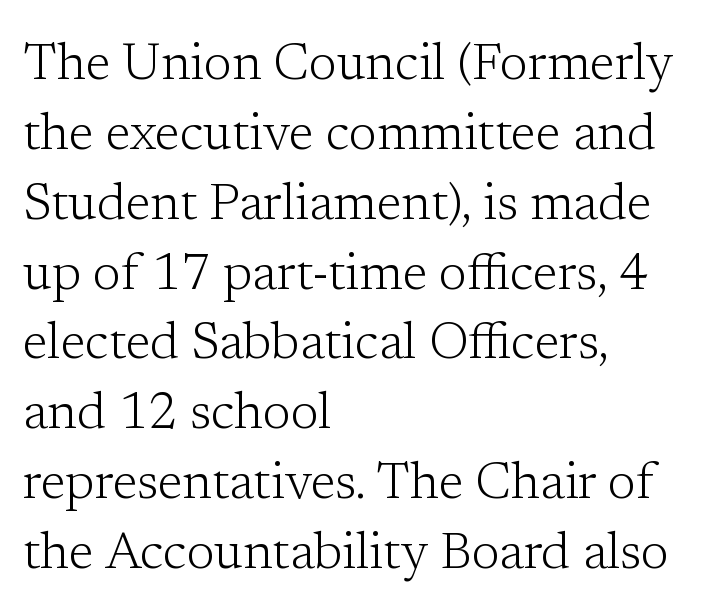
Q: Is the text bold? A: No.
Q: Is the text italic (slanted)? A: No, it is upright.
Q: Is the typeface a serif or a sans-serif typeface? A: Serif.
Q: Is the text underlined? A: No.
Q: How is the paragraph aligned? A: Left-aligned.
Q: Is the spacing between letters normal or unusually wide? A: Normal.
Q: Is the spacing between lines tight, normal or loose? A: Normal.
Q: Width (condensed, normal, or wide)? A: Normal.
Q: Stroke contrast? A: Low.
Q: x-height? A: Medium.
Q: Monospaced? A: No.
